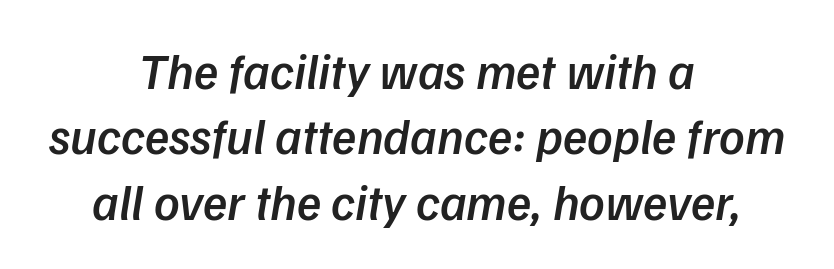
{"italic": "yes", "lean": "right", "slant_degrees": 9, "bold": "semi", "weight": "semibold", "width": "normal", "stroke_contrast": "low", "x_height": "medium", "monospaced": "no", "underline": "no", "align": "center", "line_spacing": "normal", "line_spacing_ratio": 1.31, "letter_spacing": "normal", "letter_spacing_em": 0.0, "glyph_px": 50}
